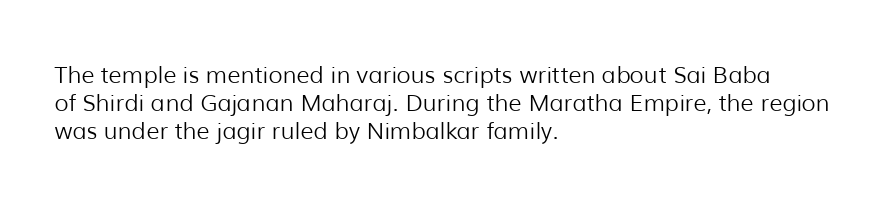
{"italic": "no", "bold": "no", "underline": "no", "align": "left", "line_spacing_ratio": 1.22, "letter_spacing": "normal", "letter_spacing_em": 0.0, "glyph_px": 23}
